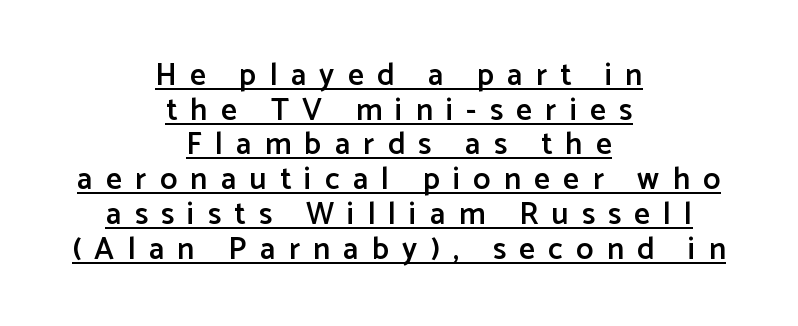
Notice how descenders almost collide with the ascenders below — that's tight leading. Every character sits straight up, as roman type does. Letterform terminals end flat and unadorned throughout the passage. The specimen includes a rule beneath the text block's lines. The rendering positions every line midway between the sides.
